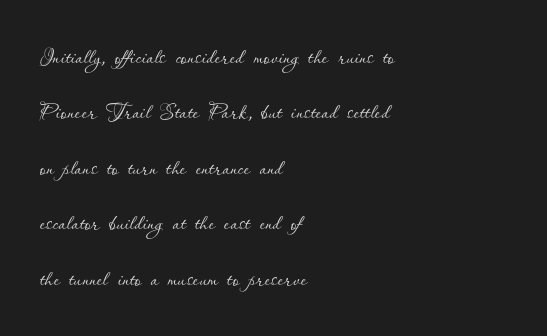
{"bold": "no", "weight": "thin", "width": "normal", "stroke_contrast": "low", "x_height": "small", "monospaced": "no", "underline": "no", "align": "left", "line_spacing_ratio": 1.85, "letter_spacing": "normal", "letter_spacing_em": 0.0, "glyph_px": 30}
